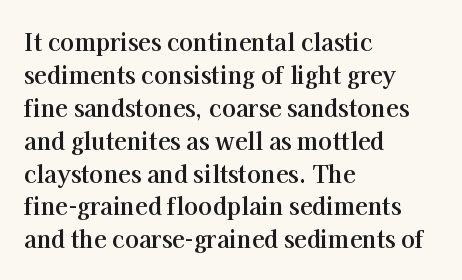
Q: Is the text bold? A: Yes.
Q: Is the text italic (slanted)? A: No, it is upright.
Q: Is the text underlined? A: No.
Q: How is the paragraph aligned? A: Left-aligned.
Q: Is the spacing between letters normal or unusually wide? A: Normal.
Q: Is the spacing between lines tight, normal or loose? A: Normal.
